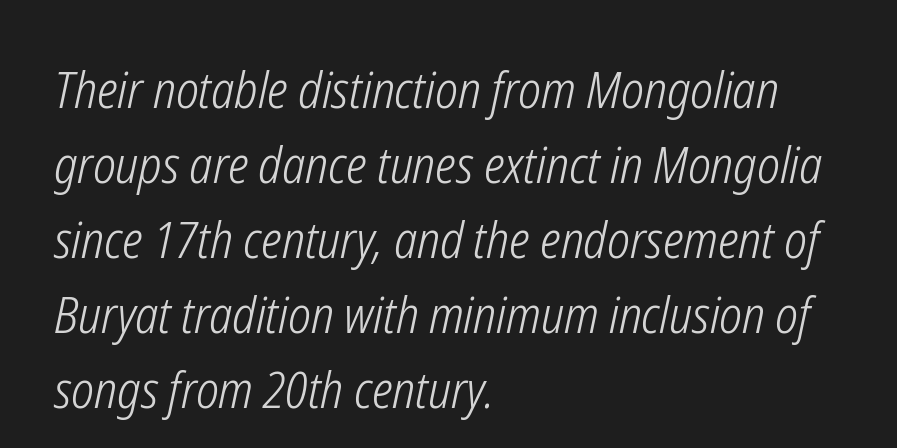
Q: Is the text bold? A: No.
Q: Is the text italic (slanted)? A: Yes, it leans right by about 12 degrees.
Q: Is the text underlined? A: No.
Q: How is the paragraph aligned? A: Left-aligned.
Q: Is the spacing between letters normal or unusually wide? A: Normal.
Q: Is the spacing between lines tight, normal or loose? A: Normal.
Q: Width (condensed, normal, or wide)? A: Condensed.
Q: Stroke contrast? A: Low.
Q: x-height? A: Medium.
Q: Monospaced? A: No.
